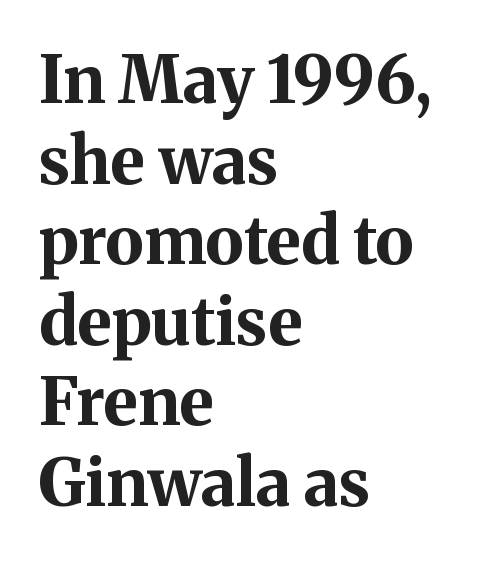
The image shows 65 px bold serif type, upright; set left-aligned, line spacing 1.24x, normal letter spacing, not underlined; medium stroke contrast and a medium x-height.
